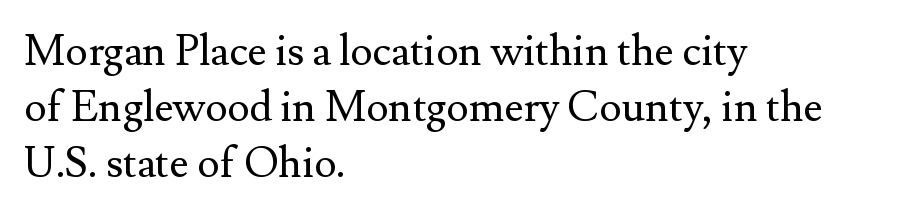
Underline: absent. A classic flush-left, rag-right setting is used for this passage. Leading matches the norm, producing a regular column. This sample has the flowing, uneven cadence of proportional lettering. Nobody touched the tracking dial on this one.
